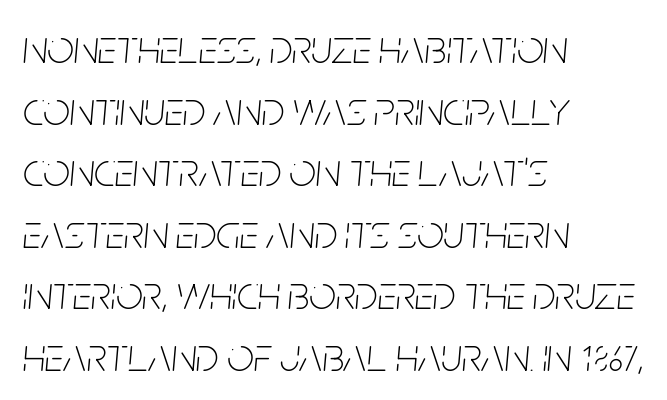
The image shows 47 px thin, condensed type, italic (leaning right); set left-aligned, normal line spacing (1.31x), normal letter spacing, not underlined; low stroke contrast and a large x-height.
